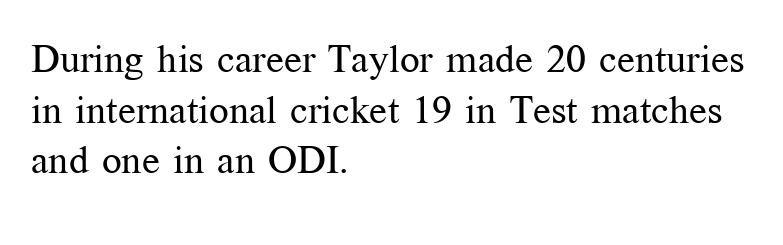
Q: Is the text bold? A: No.
Q: Is the text italic (slanted)? A: No, it is upright.
Q: Is the typeface a serif or a sans-serif typeface? A: Serif.
Q: Is the text underlined? A: No.
Q: How is the paragraph aligned? A: Left-aligned.
Q: Is the spacing between letters normal or unusually wide? A: Normal.
Q: Is the spacing between lines tight, normal or loose? A: Normal.
Q: Width (condensed, normal, or wide)? A: Normal.
Q: Stroke contrast? A: Medium.
Q: x-height? A: Medium.
Q: Monospaced? A: No.
